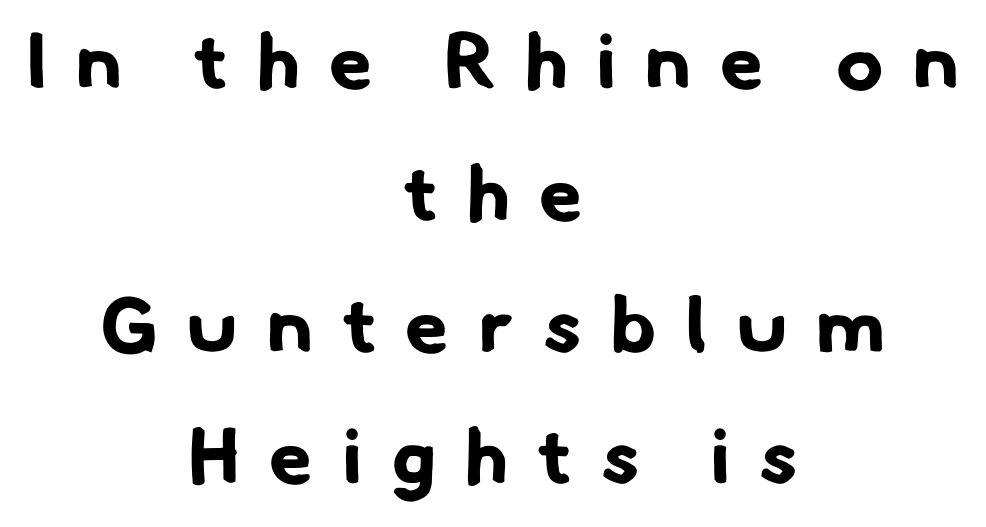
Q: Is the text bold? A: Yes.
Q: Is the typeface a serif or a sans-serif typeface? A: Sans-serif.
Q: Is the text underlined? A: No.
Q: How is the paragraph aligned? A: Centered.
Q: Is the spacing between letters normal or unusually wide? A: Unusually wide.
Q: Is the spacing between lines tight, normal or loose? A: Normal.
Q: Width (condensed, normal, or wide)? A: Normal.
Q: Stroke contrast? A: Low.
Q: x-height? A: Small.
Q: Monospaced? A: No.
